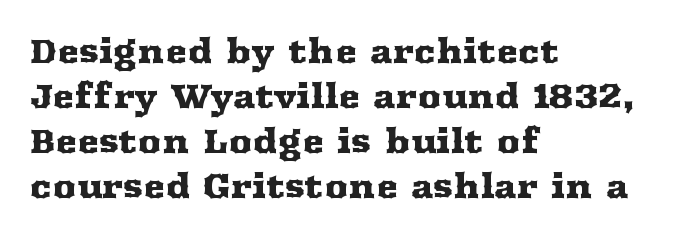
Q: Is the text italic (slanted)? A: No, it is upright.
Q: Is the typeface a serif or a sans-serif typeface? A: Serif.
Q: Is the text underlined? A: No.
Q: How is the paragraph aligned? A: Left-aligned.
Q: Is the spacing between letters normal or unusually wide? A: Normal.
Q: Is the spacing between lines tight, normal or loose? A: Normal.
Q: Width (condensed, normal, or wide)? A: Wide.
Q: Stroke contrast? A: Medium.
Q: x-height? A: Medium.
Q: Monospaced? A: No.
